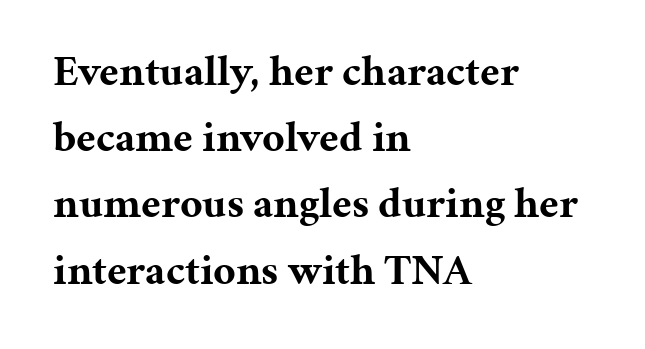
Notice how the passage keeps a crisp vertical edge on the left only. Just letters on the line, the space beneath them empty. Nobody touched the tracking dial on this one. Pretty heavy lettering here — definitely bold.
